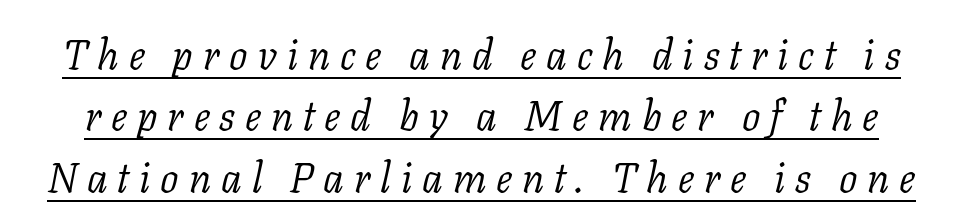
{"serif": "yes", "italic": "yes", "lean": "right", "slant_degrees": 11, "bold": "no", "weight": "light", "width": "normal", "stroke_contrast": "low", "x_height": "medium", "monospaced": "no", "underline": "yes", "line_spacing": "normal", "line_spacing_ratio": 1.5, "letter_spacing": "wide", "letter_spacing_em": 0.24, "glyph_px": 41}
